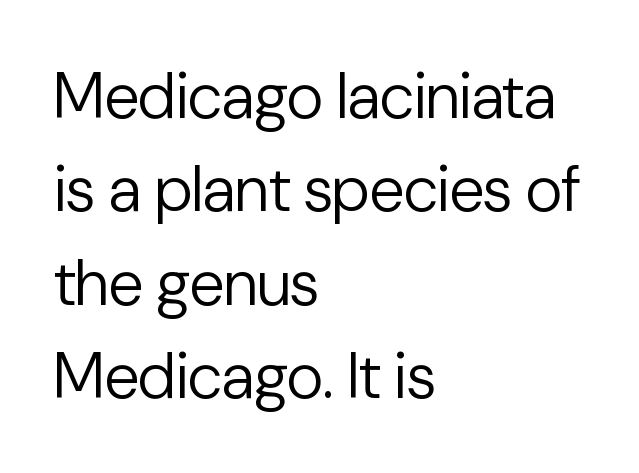
The type is set solid horizontally, with unmodified tracking. The words here are not underlined. This is the regular roman posture of the typeface. On a weight scale, this lands at 450 or below. Each letter keeps its own natural width here, so spacing adapts to shape. The space between consecutive lines is moderate.
